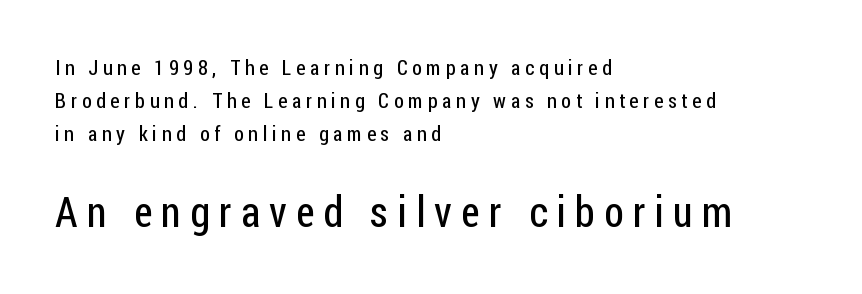
The image shows 42 px regular-weight, condensed sans-serif type, upright; set left-aligned, normal line spacing (1.58x), unusually wide letter spacing (+0.22 em), not underlined; the second (bottom) block is 2.0x larger; low stroke contrast and a medium x-height.
